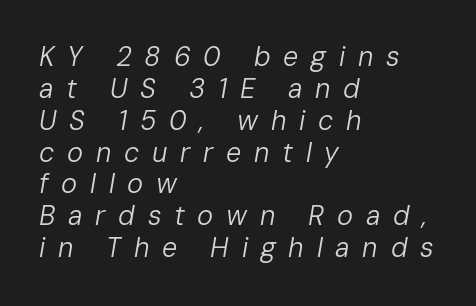
The image shows 27 px text type, italic (leaning right); set left-aligned, line spacing 1.18x, unusually wide letter spacing (+0.47 em), not underlined.
